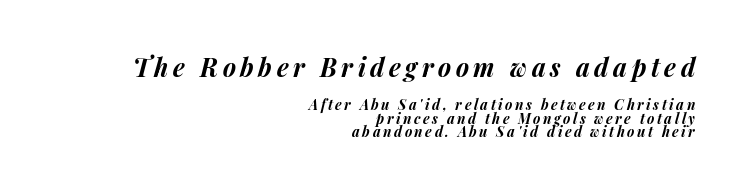
The image shows 25 px bold type, italic (leaning right); set right-aligned, tight line spacing (0.99x), not underlined; the first (top) block is 1.79x larger.
